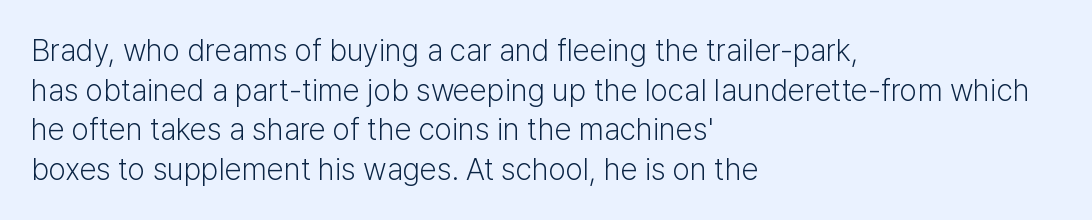
Q: Is the text bold? A: No.
Q: Is the text italic (slanted)? A: No, it is upright.
Q: Is the typeface a serif or a sans-serif typeface? A: Sans-serif.
Q: Is the text underlined? A: No.
Q: How is the paragraph aligned? A: Left-aligned.
Q: Is the spacing between letters normal or unusually wide? A: Normal.
Q: Is the spacing between lines tight, normal or loose? A: Normal.
Q: Width (condensed, normal, or wide)? A: Normal.
Q: Stroke contrast? A: Low.
Q: x-height? A: Medium.
Q: Monospaced? A: No.
